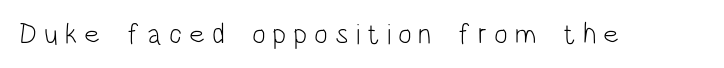
The image shows 29 px light, condensed sans-serif type, upright; set unusually wide letter spacing (+0.24 em), not underlined; low stroke contrast and a large x-height.
